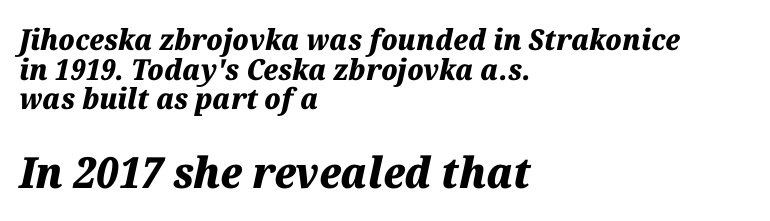
Q: Is the text bold? A: Yes.
Q: Is the text italic (slanted)? A: Yes, it leans right by about 12 degrees.
Q: Is the text underlined? A: No.
Q: How is the paragraph aligned? A: Left-aligned.
Q: Is the spacing between letters normal or unusually wide? A: Normal.
Q: Is the spacing between lines tight, normal or loose? A: Tight.
Q: Which block of text is set in a larger size, the first (top) or the second (bottom)? A: The second (bottom) one.
Q: Width (condensed, normal, or wide)? A: Normal.
Q: Stroke contrast? A: Medium.
Q: x-height? A: Medium.
Q: Monospaced? A: No.
